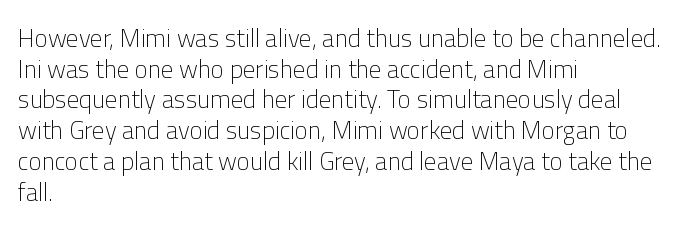
Q: Is the text bold? A: No.
Q: Is the text italic (slanted)? A: No, it is upright.
Q: Is the text underlined? A: No.
Q: How is the paragraph aligned? A: Left-aligned.
Q: Is the spacing between letters normal or unusually wide? A: Normal.
